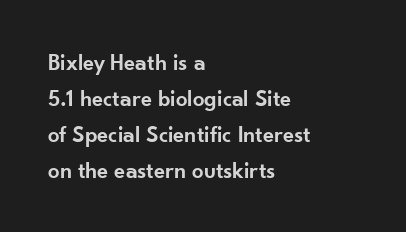
Q: Is the text bold? A: Semi-bold.
Q: Is the text italic (slanted)? A: No, it is upright.
Q: Is the text underlined? A: No.
Q: How is the paragraph aligned? A: Left-aligned.
Q: Is the spacing between letters normal or unusually wide? A: Normal.
Q: Is the spacing between lines tight, normal or loose? A: Normal.
